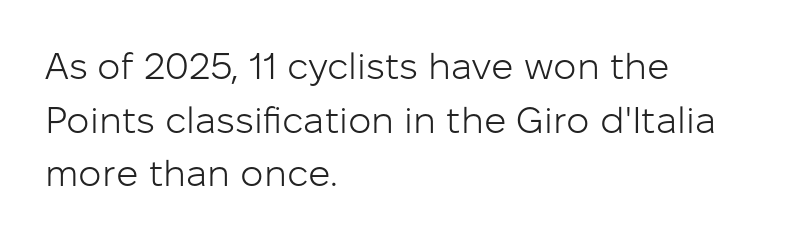
{"serif": "no", "italic": "no", "bold": "no", "weight": "light", "width": "normal", "stroke_contrast": "low", "x_height": "medium", "monospaced": "no", "underline": "no", "align": "left", "line_spacing": "normal", "line_spacing_ratio": 1.45, "letter_spacing": "normal", "letter_spacing_em": 0.0, "glyph_px": 37}
